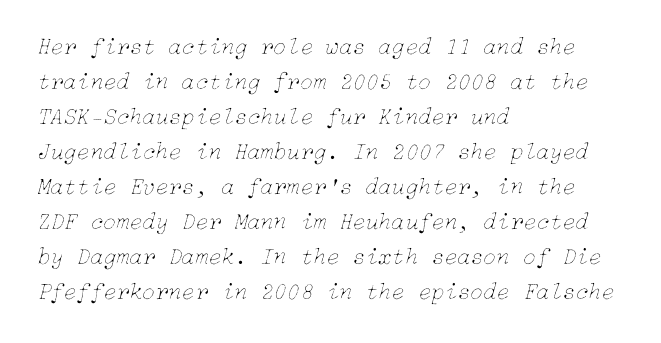
Q: Is the text bold? A: No.
Q: Is the text italic (slanted)? A: Yes, it leans right by about 15 degrees.
Q: Is the text underlined? A: No.
Q: How is the paragraph aligned? A: Left-aligned.
Q: Is the spacing between letters normal or unusually wide? A: Normal.
Q: Is the spacing between lines tight, normal or loose? A: Normal.
